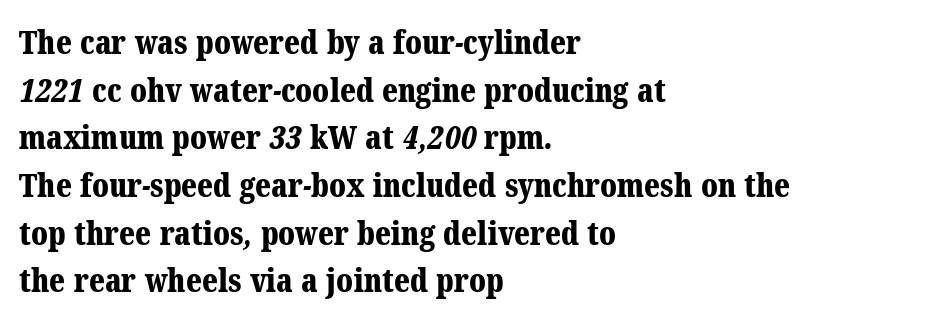
Serif or sans? Serif — the stroke terminals have little feet. The letters are bold, with thick, heavy strokes. Students, observe: this is what conventionally led text looks like. Short note: letters normally spaced. Does the copy run flush right? No — it runs flush left. The rendering uses natural spacing where letterforms have individual widths.
